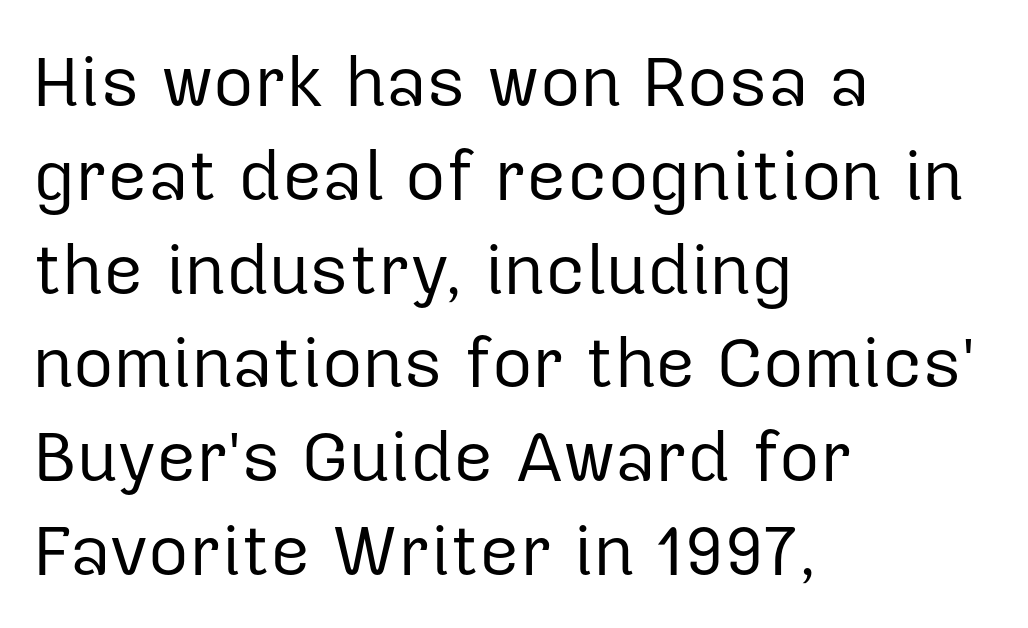
{"serif": "no", "italic": "no", "bold": "no", "weight": "regular", "width": "normal", "stroke_contrast": "low", "x_height": "medium", "monospaced": "no", "underline": "no", "align": "left", "line_spacing": "normal", "line_spacing_ratio": 1.34, "letter_spacing": "normal", "letter_spacing_em": 0.0, "glyph_px": 70}
